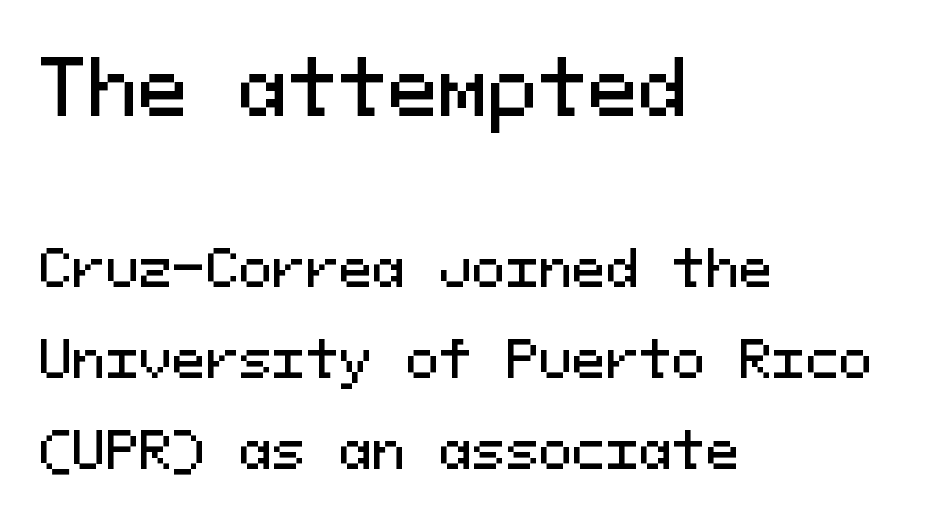
Q: Is the text italic (slanted)? A: No, it is upright.
Q: Is the typeface a serif or a sans-serif typeface? A: Sans-serif.
Q: Is the text underlined? A: No.
Q: How is the paragraph aligned? A: Left-aligned.
Q: Is the spacing between letters normal or unusually wide? A: Normal.
Q: Which block of text is set in a larger size, the first (top) or the second (bottom)? A: The first (top) one.
Q: Width (condensed, normal, or wide)? A: Normal.
Q: Stroke contrast? A: Medium.
Q: x-height? A: Medium.
Q: Monospaced? A: Yes.
